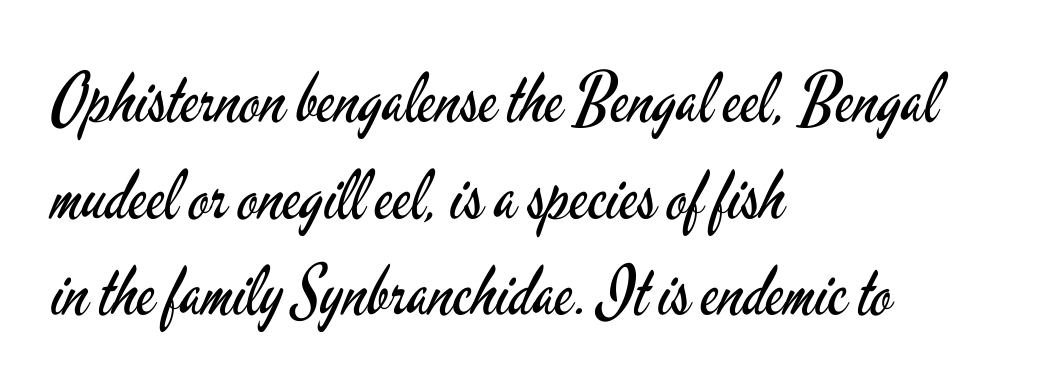
The image shows 68 px regular-weight, condensed sans-serif type; set left-aligned, normal line spacing (1.42x), normal letter spacing, not underlined; low stroke contrast and a small x-height.
